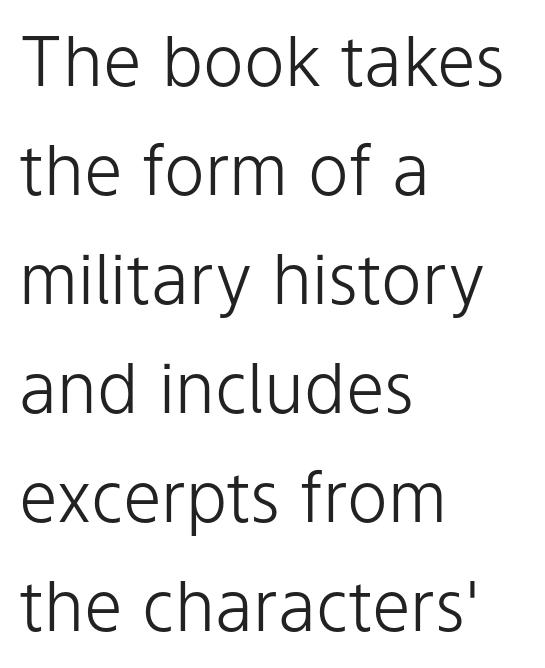
Q: Is the text bold? A: No.
Q: Is the text italic (slanted)? A: No, it is upright.
Q: Is the typeface a serif or a sans-serif typeface? A: Sans-serif.
Q: Is the text underlined? A: No.
Q: How is the paragraph aligned? A: Left-aligned.
Q: Is the spacing between letters normal or unusually wide? A: Normal.
Q: Is the spacing between lines tight, normal or loose? A: Normal.
Q: Width (condensed, normal, or wide)? A: Normal.
Q: Stroke contrast? A: Low.
Q: x-height? A: Medium.
Q: Monospaced? A: No.
